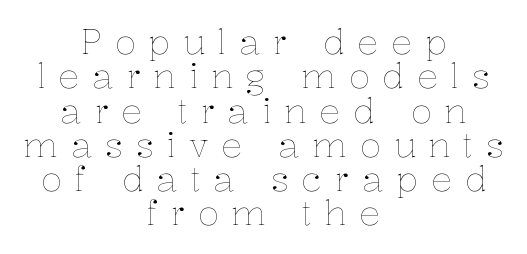
{"italic": "no", "bold": "no", "weight": "thin", "width": "normal", "stroke_contrast": "low", "x_height": "medium", "monospaced": "no", "underline": "no", "align": "center", "line_spacing": "tight", "line_spacing_ratio": 0.98, "letter_spacing": "wide", "letter_spacing_em": 0.36, "glyph_px": 35}
